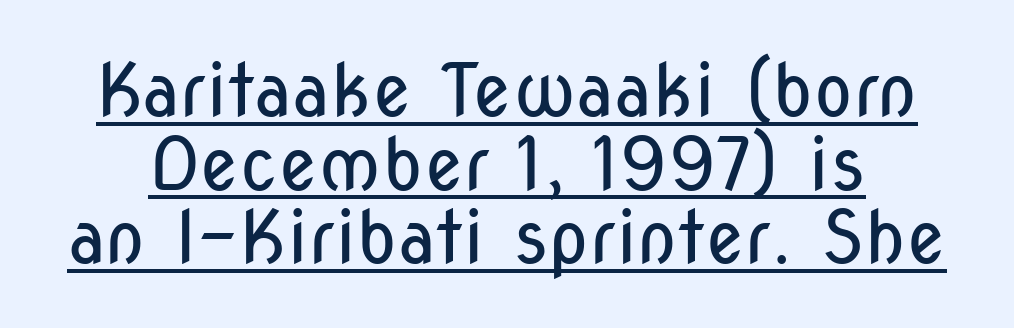
{"serif": "no", "italic": "no", "bold": "no", "weight": "regular", "width": "condensed", "stroke_contrast": "low", "x_height": "medium", "monospaced": "no", "underline": "yes", "line_spacing": "tight", "line_spacing_ratio": 1.01, "letter_spacing": "normal", "letter_spacing_em": 0.0, "glyph_px": 73}
